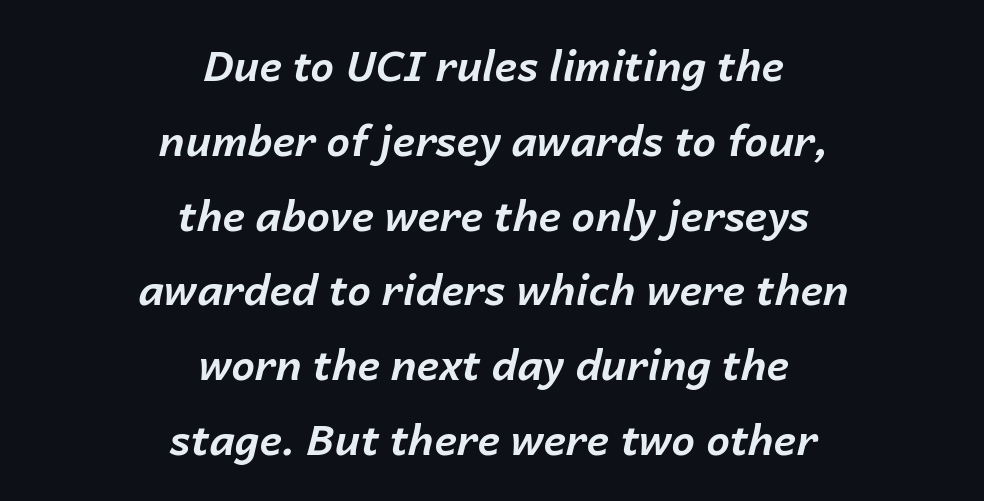
{"italic": "yes", "lean": "right", "slant_degrees": 14, "bold": "yes", "weight": "bold", "width": "normal", "stroke_contrast": "low", "x_height": "medium", "monospaced": "no", "underline": "no", "align": "center", "line_spacing_ratio": 1.78, "letter_spacing": "normal", "letter_spacing_em": 0.0, "glyph_px": 42}
